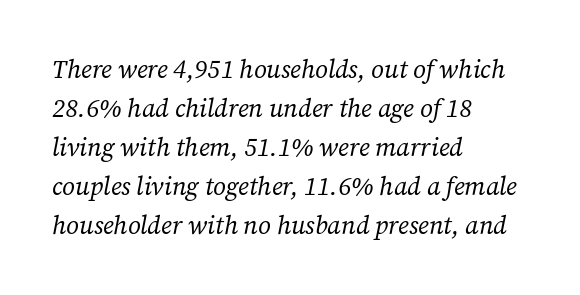
The letters look calm and open, with moderate or lighter stems. Spacing between characters is what you'd get straight out of the box. Looking at the ascenders, they clearly lean. Evenly set lines give the paragraph a standard silhouette.
